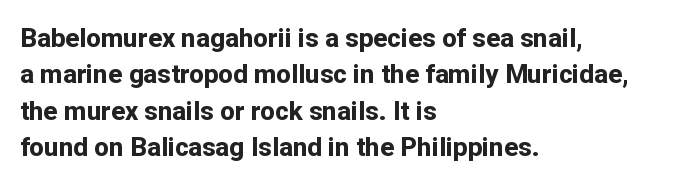
Characters remain perfectly vertical along every line. The passage is arranged the way most books set body copy — flush left. These lines sit exactly where default settings would place them. Nobody touched the tracking dial on this one. Descender tails drop into unmarked territory. Is the type bold? Yes — the strokes are clearly thick and heavy.
